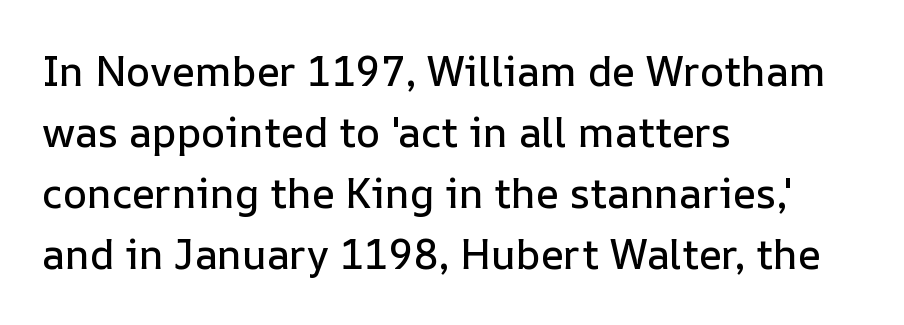
Q: Is the text italic (slanted)? A: No, it is upright.
Q: Is the text underlined? A: No.
Q: How is the paragraph aligned? A: Left-aligned.
Q: Is the spacing between letters normal or unusually wide? A: Normal.
Q: Is the spacing between lines tight, normal or loose? A: Normal.
Q: Width (condensed, normal, or wide)? A: Normal.
Q: Stroke contrast? A: Low.
Q: x-height? A: Medium.
Q: Monospaced? A: No.
